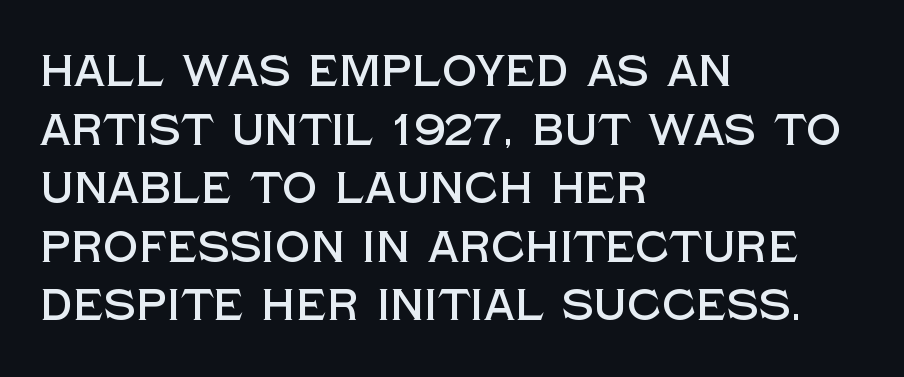
The paragraph shown leans on its left margin. Beneath every word, the page is bare. Think of a printed novel: that variable character pitch is what you see here. Unlike italic type, these characters show no tilt at all.
